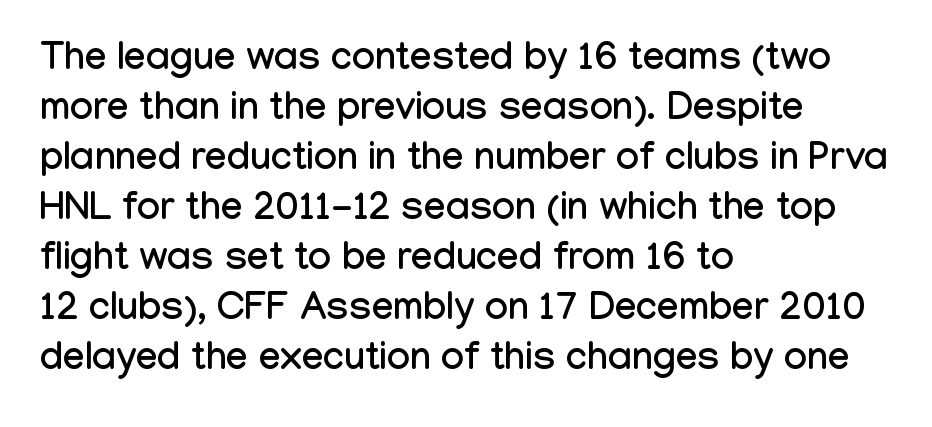
Is there much room between lines? A standard amount, neither cramped nor airy. Is this a fixed-width face? No — the glyphs have proportional, varying widths. Typeset ragged right — the left edge is the straight one. The line texture is even and compact thanks to regular tracking. A typesetter would mark this as roman, not italic. Type without underlining.
